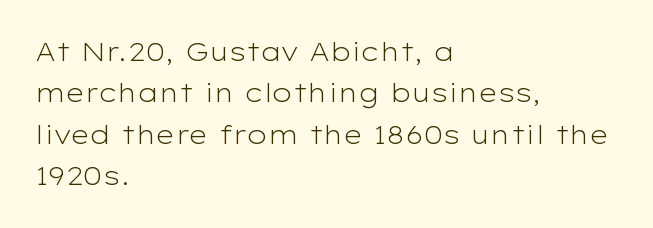
Each stroke keeps to a modest, everyday thickness or less. Whoever set this chose a conventional vertical rhythm. Caption: multi-line text, flush left, ragged right. Underlining? Definitely not there.
